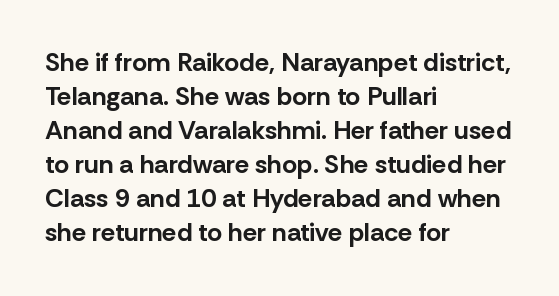
The image shows 26 px bold type, upright; set left-aligned, normal line spacing (1.31x), normal letter spacing, not underlined.
